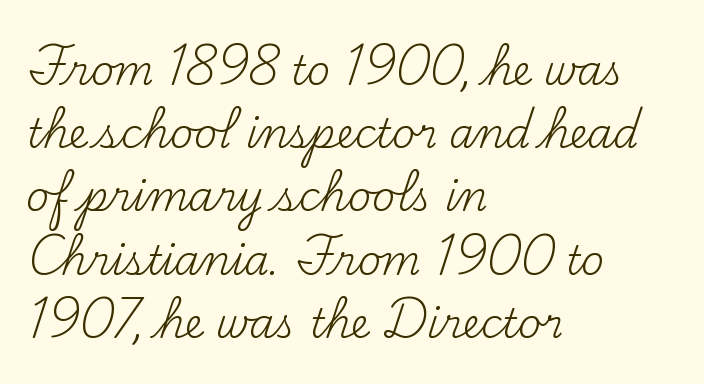
Q: Is the text bold? A: No.
Q: Is the text italic (slanted)? A: Yes.
Q: Is the typeface a serif or a sans-serif typeface? A: Serif.
Q: Is the text underlined? A: No.
Q: How is the paragraph aligned? A: Left-aligned.
Q: Is the spacing between letters normal or unusually wide? A: Normal.
Q: Is the spacing between lines tight, normal or loose? A: Normal.
Q: Width (condensed, normal, or wide)? A: Normal.
Q: Stroke contrast? A: Medium.
Q: x-height? A: Small.
Q: Monospaced? A: No.
